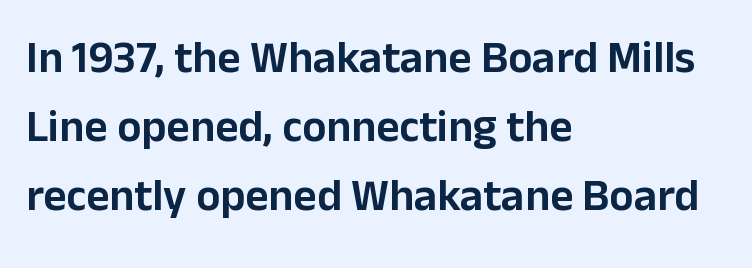
The image shows 45 px sans-serif type, upright; set left-aligned, normal line spacing (1.53x), normal letter spacing, not underlined; low stroke contrast and a medium x-height.
